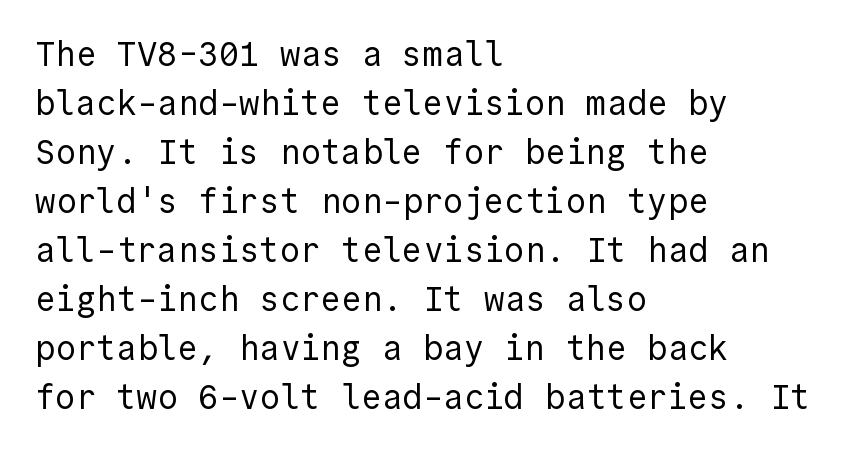
The font is comparable to plain body text, perhaps lighter. The passage shown stacks its lines at a standard gap. Notice how the passage keeps a crisp vertical edge on the left only. A typesetter would call this zero additional tracking. Each letter's strokes conclude bluntly, with no projecting serifs. The font's upright variant was chosen for this text.
